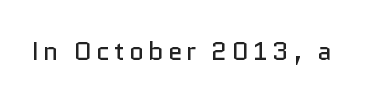
The image shows 26 px text type, upright; set not underlined.
